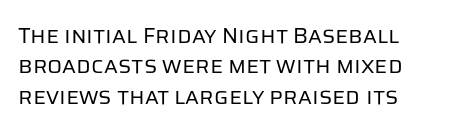
Q: Is the text bold? A: No.
Q: Is the text italic (slanted)? A: No, it is upright.
Q: Is the text underlined? A: No.
Q: How is the paragraph aligned? A: Left-aligned.
Q: Is the spacing between letters normal or unusually wide? A: Normal.
Q: Is the spacing between lines tight, normal or loose? A: Normal.
